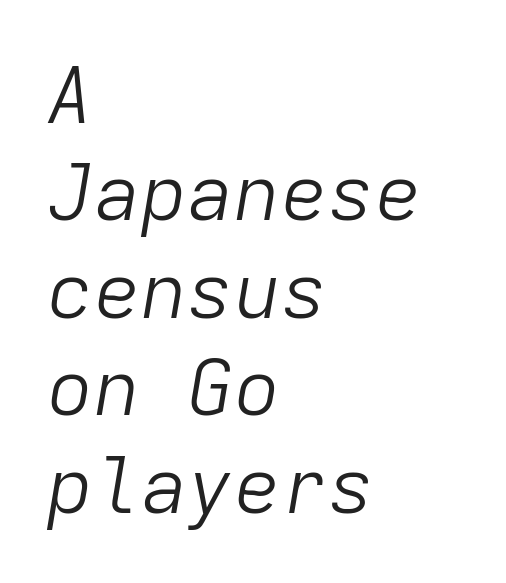
The image shows 78 px light type, italic (leaning right), monospaced; set left-aligned, normal line spacing (1.25x), normal letter spacing, not underlined; low stroke contrast and a medium x-height.
